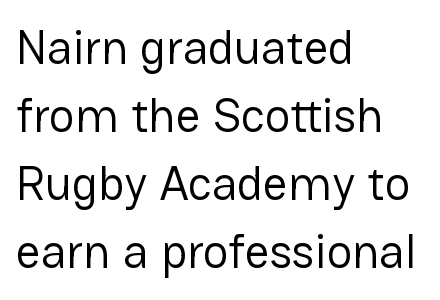
Looks like regular typesetting: each glyph gets only the width it needs. The designer left line spacing at the default. This sample uses a sans-serif face. Letter spacing: default.
